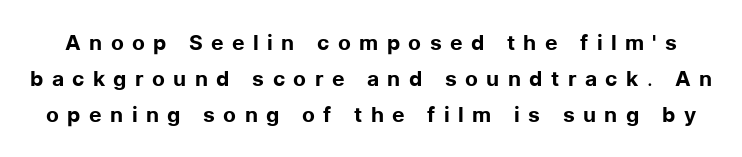
Q: Is the text bold? A: No.
Q: Is the text italic (slanted)? A: No, it is upright.
Q: Is the text underlined? A: No.
Q: Is the spacing between letters normal or unusually wide? A: Unusually wide.
